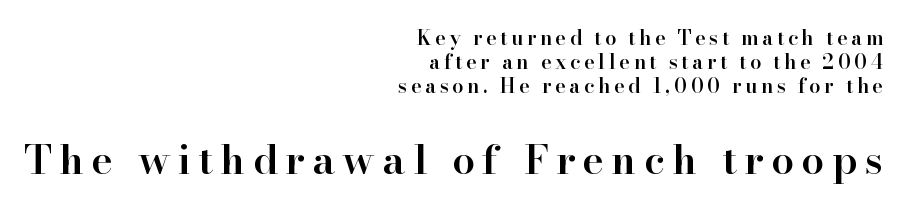
The image shows 41 px semibold serif type, upright; set right-aligned, line spacing 1.21x, not underlined; the second (bottom) block is 2.05x larger; high stroke contrast and a small x-height.
